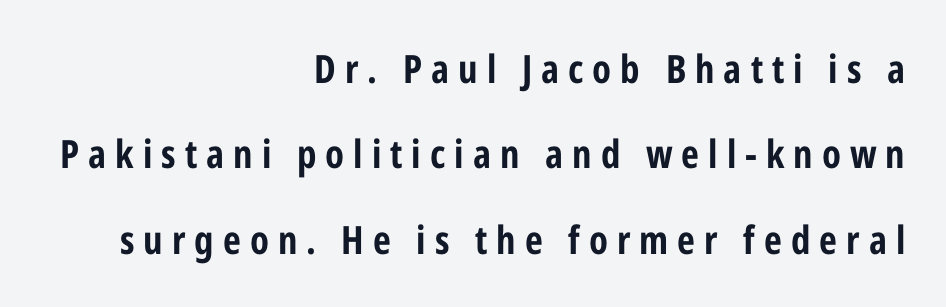
The image shows 39 px bold, condensed sans-serif type, upright; set right-aligned, loose line spacing (2.19x), unusually wide letter spacing (+0.23 em), not underlined; low stroke contrast and a medium x-height.
